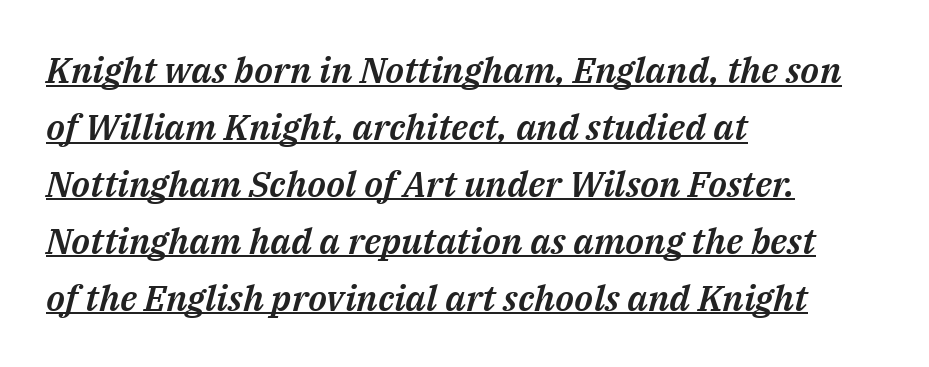
Casual observation: everything's shoved over to the left. Character widths vary here, with narrow letters taking less room than wide ones. The horizontal fit of the characters is conventional and even. Descenders here cross a horizontal rule under the line. Students, observe: this is what conventionally led text looks like. Rendered with sloped, italic letterforms.
